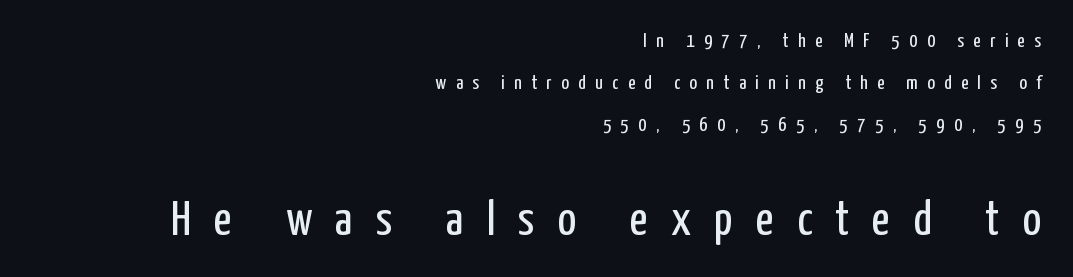
{"serif": "no", "italic": "no", "bold": "no", "weight": "regular", "width": "condensed", "stroke_contrast": "low", "x_height": "medium", "monospaced": "no", "underline": "no", "align": "right", "line_spacing": "loose", "line_spacing_ratio": 2.11, "letter_spacing": "wide", "letter_spacing_em": 0.47, "larger_block": "second", "size_ratio": 2.45, "glyph_px": 49}
